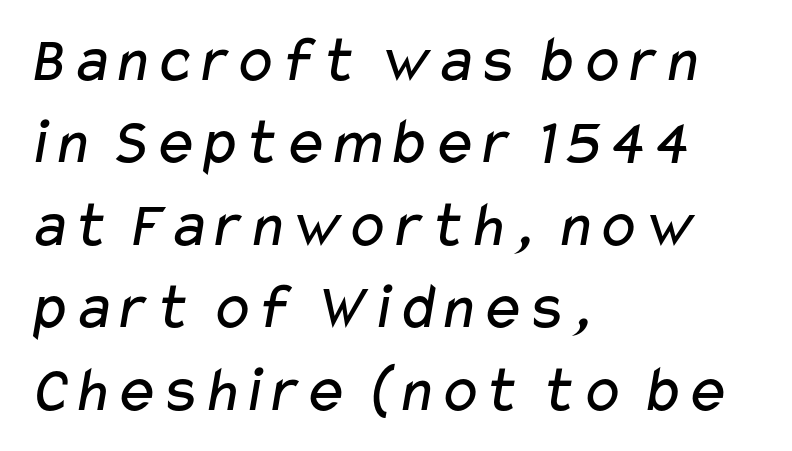
Q: Is the text bold? A: No.
Q: Is the typeface a serif or a sans-serif typeface? A: Sans-serif.
Q: Is the text underlined? A: No.
Q: How is the paragraph aligned? A: Left-aligned.
Q: Is the spacing between letters normal or unusually wide? A: Normal.
Q: Is the spacing between lines tight, normal or loose? A: Normal.
Q: Width (condensed, normal, or wide)? A: Wide.
Q: Stroke contrast? A: Low.
Q: x-height? A: Medium.
Q: Monospaced? A: No.
